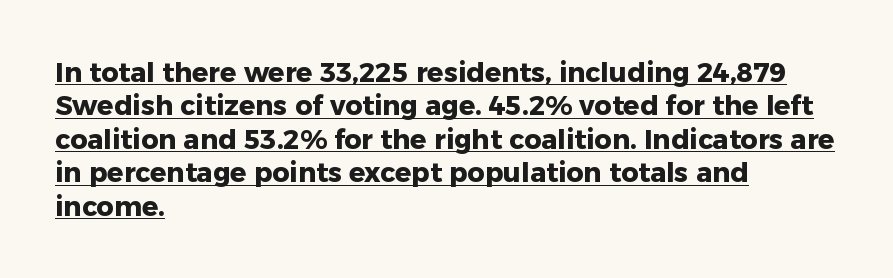
Nope, not italic — everything's standing straight. A full-strength bold gives these letters their thick strokes. Each line of the rendering has a horizontal stroke beneath the glyphs. Left-aligned paragraph, ragged on the right. Nothing unusual about the tracking: characters are spaced as the font intends.
